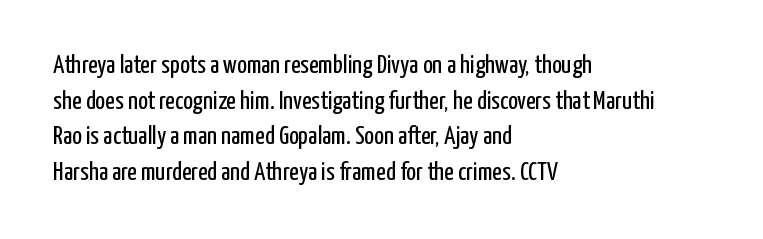
The image shows 26 px text type, upright; set left-aligned, normal line spacing (1.37x), normal letter spacing, not underlined.
